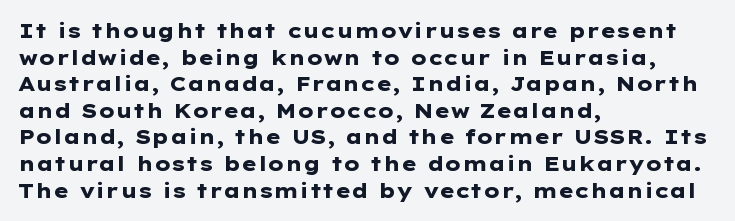
Q: Is the text bold? A: Yes.
Q: Is the text italic (slanted)? A: No, it is upright.
Q: Is the text underlined? A: No.
Q: How is the paragraph aligned? A: Left-aligned.
Q: Is the spacing between letters normal or unusually wide? A: Normal.
Q: Is the spacing between lines tight, normal or loose? A: Normal.
